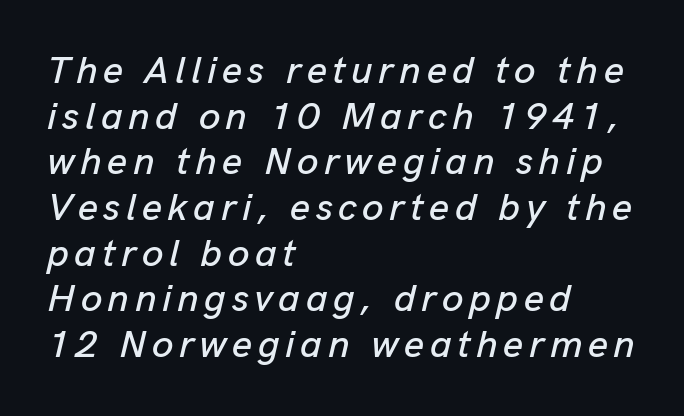
Check the space under the baseline: it is left empty. Horizontally, the lines are justified to the leading edge only. Do the characters align in a grid? No, the font is proportional. The face used here has a pronounced slope to its letters.
